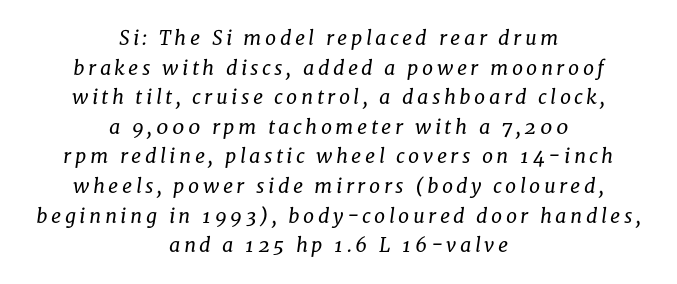
Q: Is the text bold? A: No.
Q: Is the text italic (slanted)? A: Yes, it leans right by about 8 degrees.
Q: Is the text underlined? A: No.
Q: How is the paragraph aligned? A: Centered.
Q: Is the spacing between lines tight, normal or loose? A: Normal.
